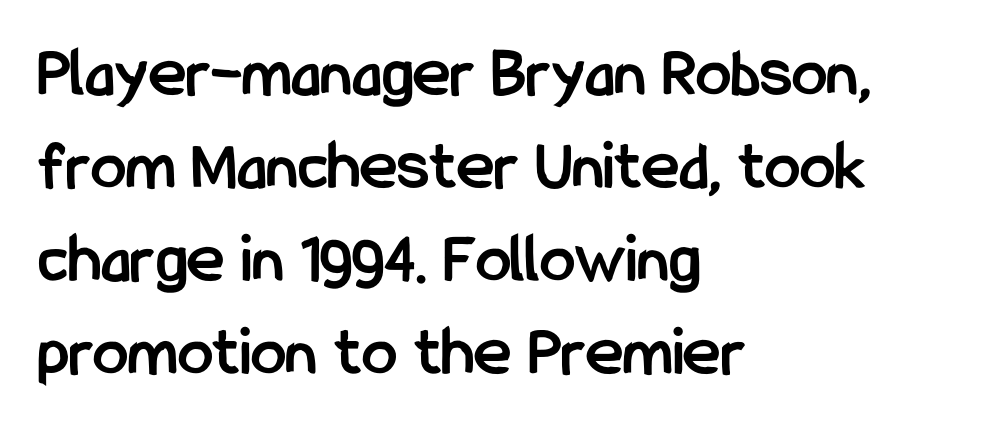
These lines are rendered in a variable-pitch font. Grotesque or geometric, the face here clearly has no serifs. A bare baseline throughout the passage. Line beginnings align vertically; line endings do not.
